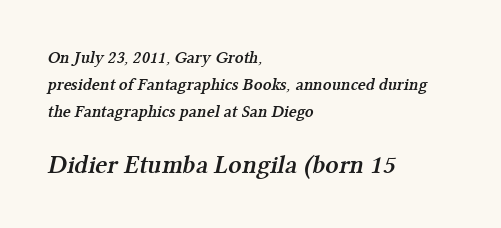
{"bold": "semi", "underline": "no", "align": "left", "line_spacing": "normal", "line_spacing_ratio": 1.6, "letter_spacing": "normal", "letter_spacing_em": 0.0, "larger_block": "second", "size_ratio": 1.53, "glyph_px": 26}
